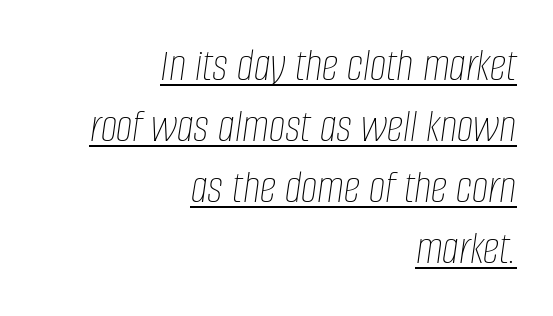
The image shows 47 px thin, condensed type, italic (leaning right); set right-aligned, normal line spacing (1.3x), normal letter spacing, underlined; low stroke contrast and a large x-height.
